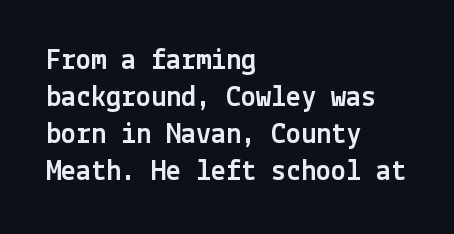
Beneath every word, the page is bare. Each line starts at the same left margin while the right side varies. Ordinary non-slanted type is in use. Type style note: lacks serifs. Does extra space separate the letters? No, they use regular spacing.
